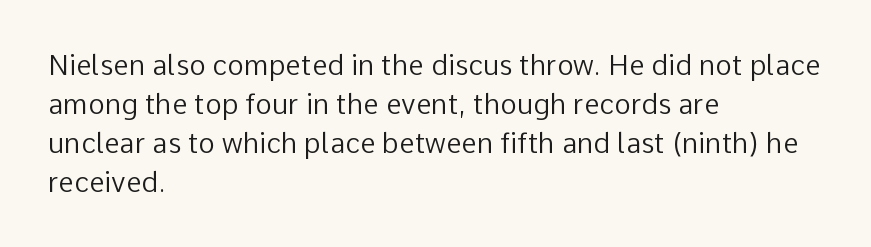
Leftover space on each line is placed entirely after the last word. This rendering leaves character spacing at its baseline value. Quick note: not italic, upright. The specimen omits any rule beneath the text block's lines. The rendering uses a moderate line-height, typical for paragraphs.
